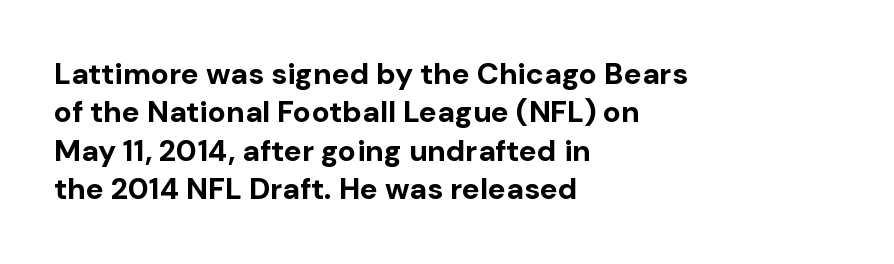
Q: Is the text bold? A: Yes.
Q: Is the text italic (slanted)? A: No, it is upright.
Q: Is the typeface a serif or a sans-serif typeface? A: Sans-serif.
Q: Is the text underlined? A: No.
Q: How is the paragraph aligned? A: Left-aligned.
Q: Is the spacing between letters normal or unusually wide? A: Normal.
Q: Is the spacing between lines tight, normal or loose? A: Normal.
Q: Width (condensed, normal, or wide)? A: Normal.
Q: Stroke contrast? A: Low.
Q: x-height? A: Medium.
Q: Monospaced? A: No.
